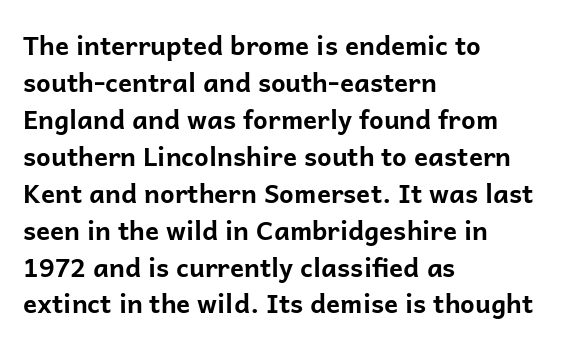
Q: Is the text bold? A: Yes.
Q: Is the text italic (slanted)? A: No, it is upright.
Q: Is the text underlined? A: No.
Q: How is the paragraph aligned? A: Left-aligned.
Q: Is the spacing between letters normal or unusually wide? A: Normal.
Q: Is the spacing between lines tight, normal or loose? A: Normal.
